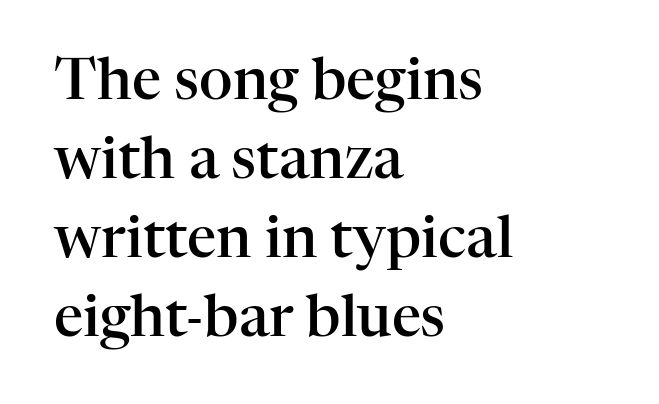
The image shows 58 px semibold serif type, upright; set left-aligned, normal line spacing (1.36x), normal letter spacing, not underlined; high stroke contrast and a medium x-height.
